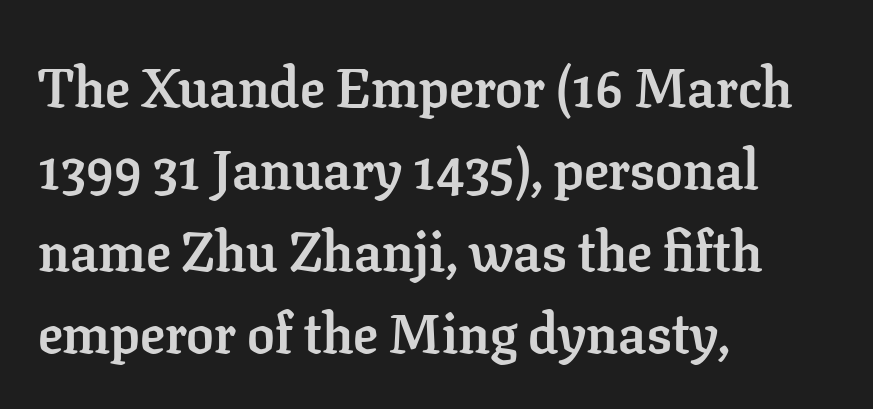
Stroke terminals: seriffed. Notice how descenders clear the ascenders below comfortably — that's standard leading. Think of a printed novel: that variable character pitch is what you see here. The typesetter chose a ragged-right arrangement here. Decoration check: the copy has no underline.
